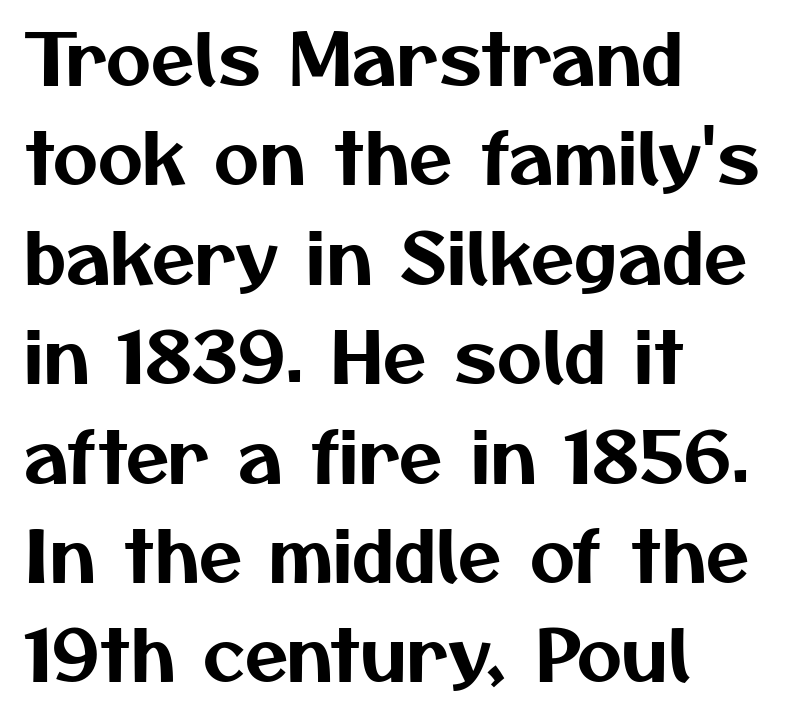
Teacher's note: observe the even left margin — that is flush-left alignment. Decoration check: the copy has no underline. I'd call this a sans setting — the letters go barefoot. Is there much room between lines? A standard amount, neither cramped nor airy. Varying glyph widths throughout — classic text-font behaviour. Nobody touched the tracking dial on this one.
